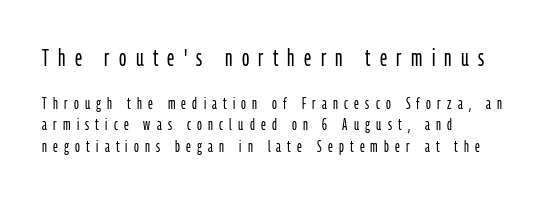
{"italic": "no", "bold": "no", "underline": "no", "align": "left", "line_spacing": "normal", "line_spacing_ratio": 1.33, "letter_spacing": "wide", "letter_spacing_em": 0.39, "larger_block": "first", "size_ratio": 1.5, "glyph_px": 24}
